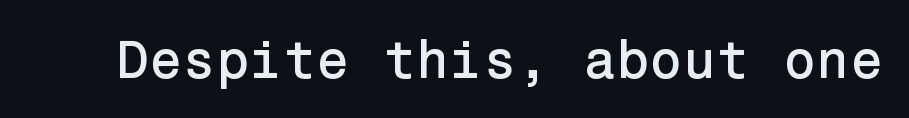
Q: Is the text italic (slanted)? A: No, it is upright.
Q: Is the typeface a serif or a sans-serif typeface? A: Sans-serif.
Q: Is the text underlined? A: No.
Q: Is the spacing between letters normal or unusually wide? A: Normal.
Q: Width (condensed, normal, or wide)? A: Normal.
Q: Stroke contrast? A: Low.
Q: x-height? A: Medium.
